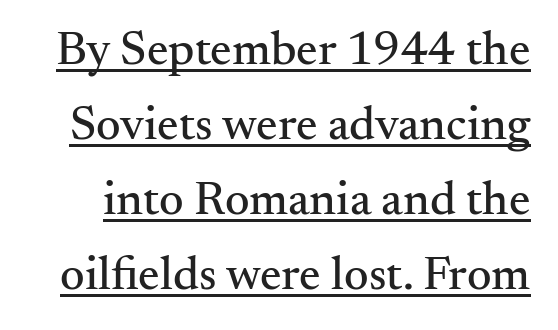
Q: Is the text italic (slanted)? A: No, it is upright.
Q: Is the typeface a serif or a sans-serif typeface? A: Serif.
Q: Is the text underlined? A: Yes.
Q: Is the spacing between letters normal or unusually wide? A: Normal.
Q: Is the spacing between lines tight, normal or loose? A: Normal.
Q: Width (condensed, normal, or wide)? A: Normal.
Q: Stroke contrast? A: Medium.
Q: x-height? A: Small.
Q: Monospaced? A: No.
